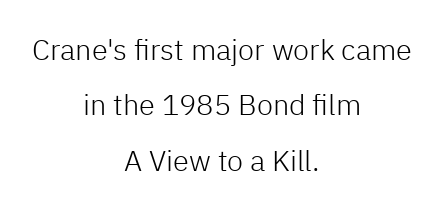
{"serif": "no", "italic": "no", "bold": "no", "weight": "light", "width": "normal", "stroke_contrast": "low", "x_height": "medium", "monospaced": "no", "underline": "no", "align": "center", "line_spacing": "loose", "line_spacing_ratio": 1.91, "letter_spacing": "normal", "letter_spacing_em": 0.0, "glyph_px": 29}
